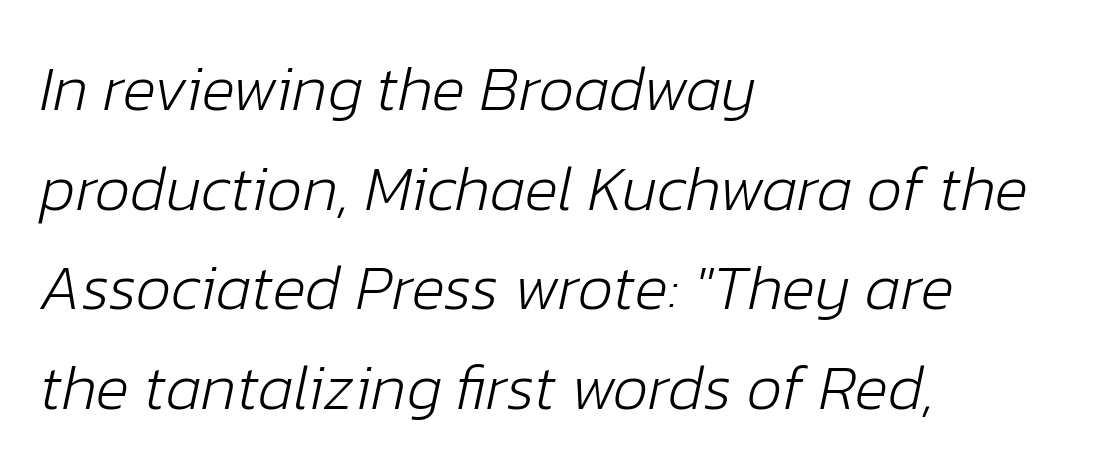
Underline: absent. The passage shown is typed in a proportional face where columns would drift. Short and long lines alike share a common starting point at left. Glyph-to-glyph distance matches everyday printed text. When letters slant like this, we call the style italic. Rows of type keep a routine distance in the vertical direction.
